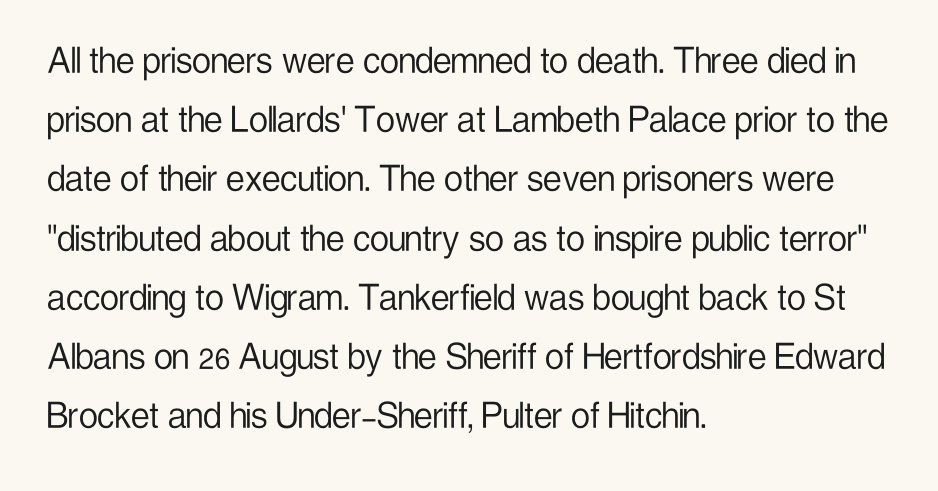
The image shows 42 px light, condensed sans-serif type, upright; set left-aligned, normal line spacing (1.41x), normal letter spacing, not underlined; low stroke contrast and a medium x-height.
